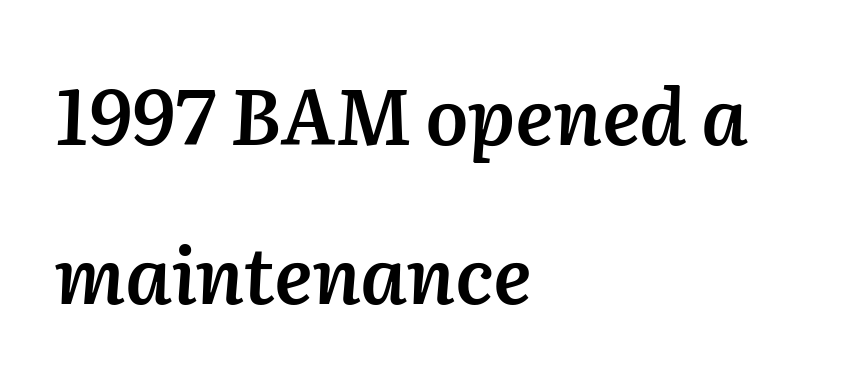
The image shows 77 px semibold type, italic (leaning right); set left-aligned, loose line spacing (2.06x), normal letter spacing, not underlined; medium stroke contrast and a medium x-height.
